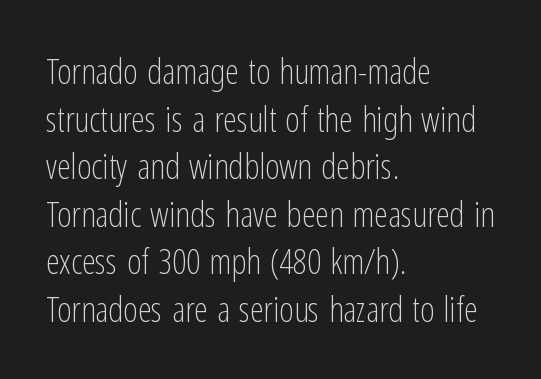
Q: Is the text bold? A: No.
Q: Is the text italic (slanted)? A: No, it is upright.
Q: Is the typeface a serif or a sans-serif typeface? A: Sans-serif.
Q: Is the text underlined? A: No.
Q: How is the paragraph aligned? A: Left-aligned.
Q: Is the spacing between letters normal or unusually wide? A: Normal.
Q: Is the spacing between lines tight, normal or loose? A: Normal.
Q: Width (condensed, normal, or wide)? A: Condensed.
Q: Stroke contrast? A: Low.
Q: x-height? A: Medium.
Q: Monospaced? A: No.
